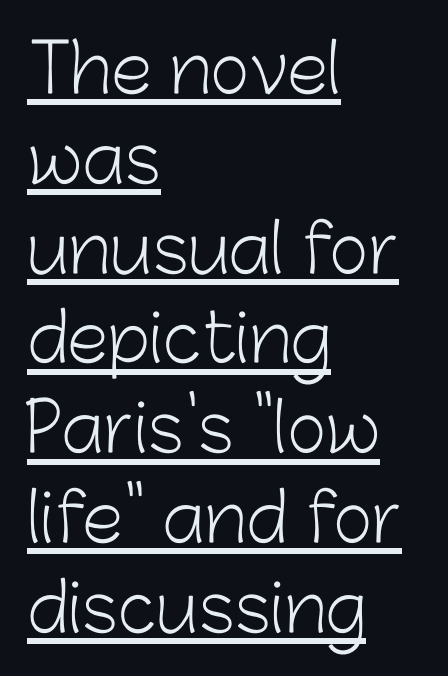
Q: Is the text bold? A: No.
Q: Is the text italic (slanted)? A: No, it is upright.
Q: Is the typeface a serif or a sans-serif typeface? A: Sans-serif.
Q: Is the text underlined? A: Yes.
Q: How is the paragraph aligned? A: Left-aligned.
Q: Is the spacing between letters normal or unusually wide? A: Normal.
Q: Is the spacing between lines tight, normal or loose? A: Normal.
Q: Width (condensed, normal, or wide)? A: Normal.
Q: Stroke contrast? A: Low.
Q: x-height? A: Medium.
Q: Monospaced? A: No.
